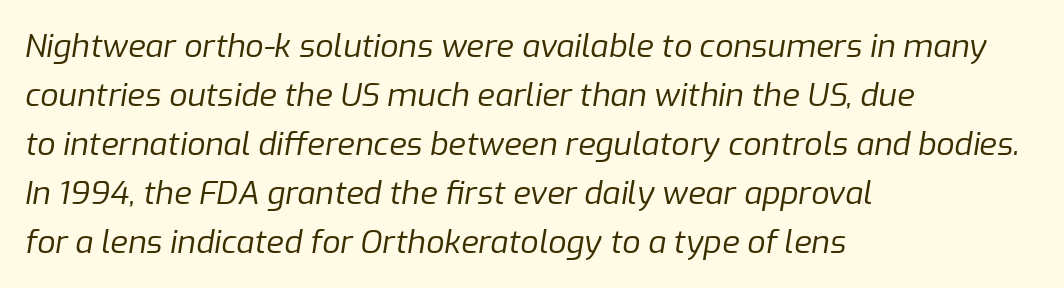
The image shows 32 px regular-weight type, italic (leaning right); set left-aligned, normal line spacing (1.53x), normal letter spacing, not underlined; low stroke contrast and a medium x-height.
